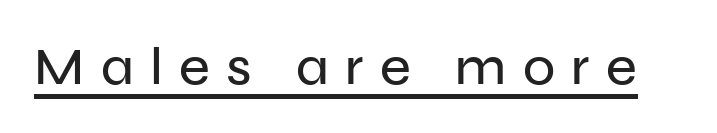
The image shows 53 px sans-serif type, upright; set unusually wide letter spacing (+0.31 em), underlined; low stroke contrast and a medium x-height.
